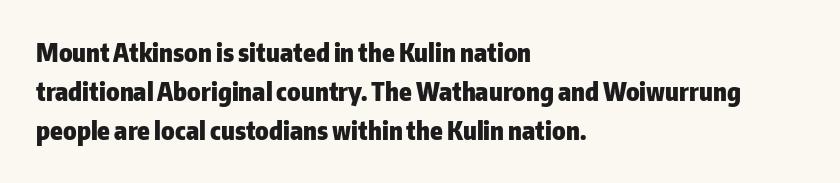
The image shows 25 px bold type, upright; set left-aligned, normal line spacing (1.57x), normal letter spacing, not underlined.
